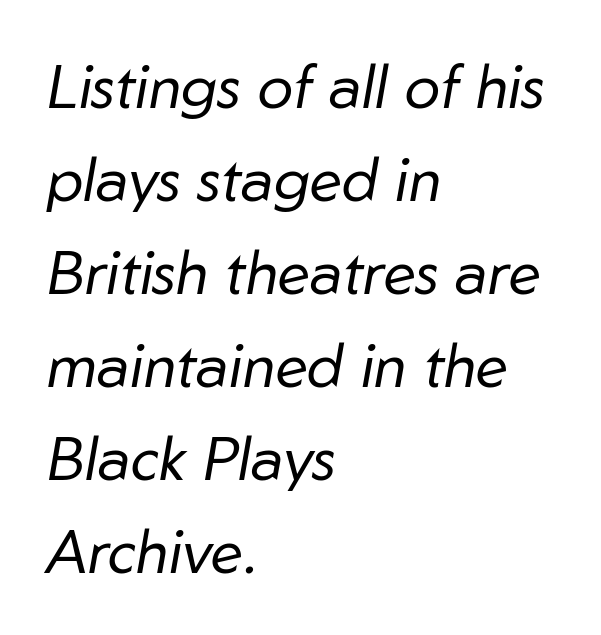
Summary of weight: not heavy and not bold. Short note: letters normally spaced. If you drew a ruler down the left edge, every line would touch it. These lines are rendered in a variable-pitch font.
